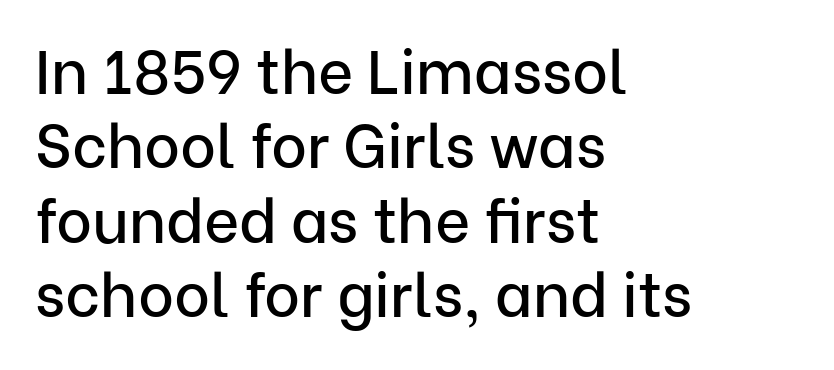
The image shows 61 px sans-serif type, upright; set left-aligned, line spacing 1.22x, normal letter spacing, not underlined; low stroke contrast and a medium x-height.
